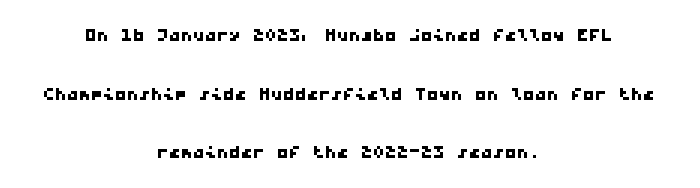
Typeset on center — no edge is straight. In terms of leading, this rendering errs on the spacious side. Nobody drew a line under any word here. Does extra space separate the letters? No, they use regular spacing.
